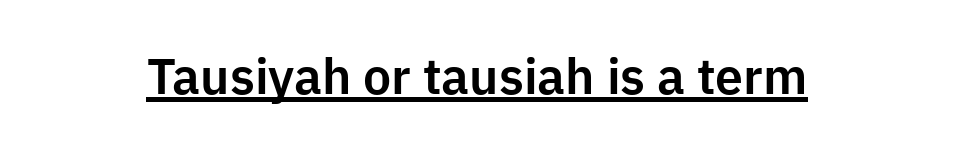
{"serif": "no", "italic": "no", "width": "normal", "stroke_contrast": "low", "x_height": "medium", "monospaced": "no", "underline": "yes", "letter_spacing": "normal", "letter_spacing_em": 0.0, "glyph_px": 50}
